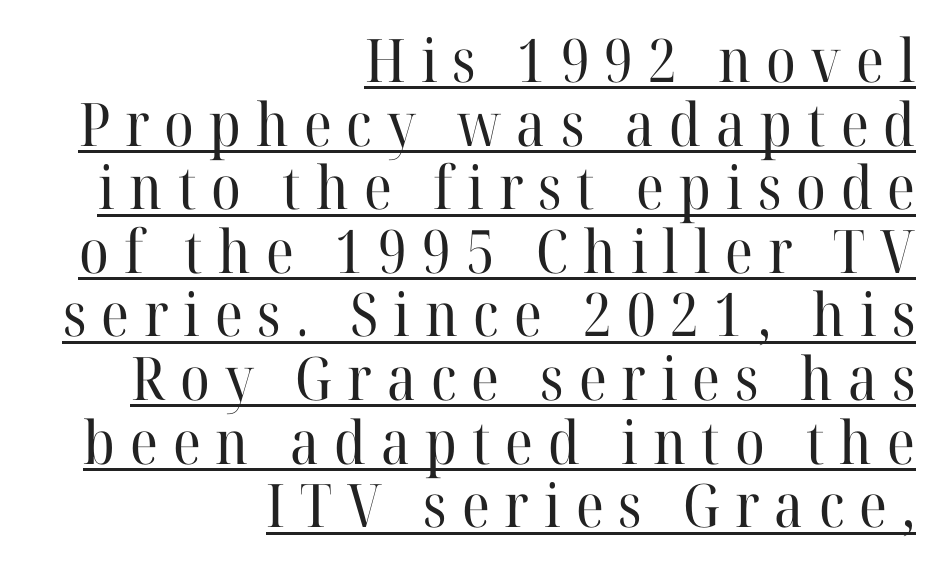
{"serif": "yes", "italic": "no", "bold": "no", "weight": "regular", "width": "normal", "stroke_contrast": "high", "x_height": "medium", "monospaced": "no", "underline": "yes", "align": "right", "line_spacing": "tight", "line_spacing_ratio": 1.06, "letter_spacing": "wide", "letter_spacing_em": 0.25, "glyph_px": 60}
